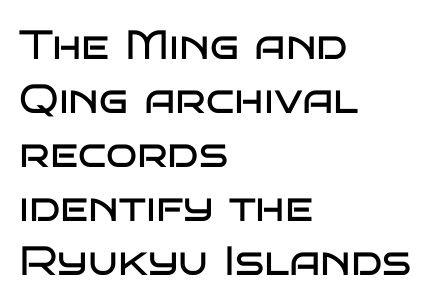
The zone under the glyphs is completely vacant. Note the varied advance widths — an 'i' is clearly narrower than an 'm'. Nothing unusual about the tracking: characters are spaced as the font intends. The lettering stays uniformly vertical, giving the passage a roman look. Normally led — the rows are evenly, conventionally spaced. Does the copy run flush right? No — it runs flush left.
